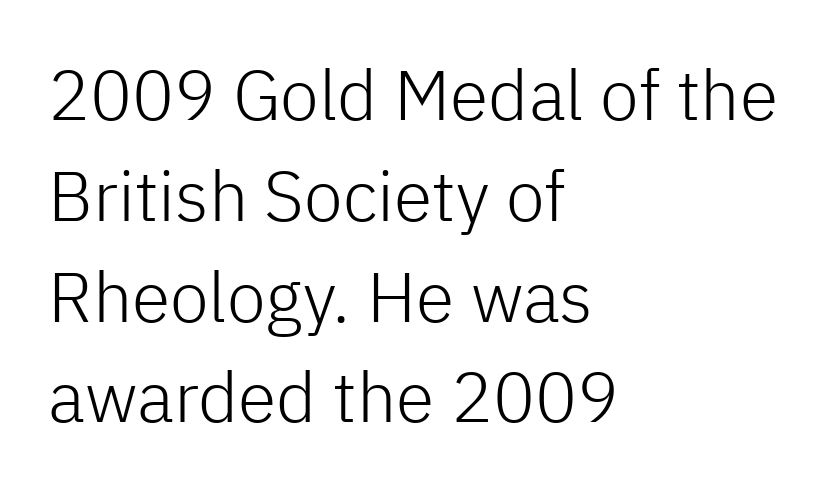
Here the designer chose a conventional face with non-uniform glyph widths. What stands out about the letter spacing? Nothing — it is the standard amount. Weight class: somewhere from thin through regular. Horizontal bands of white between lines are of average thickness. Nothing sits at the stroke ends, so this counts as sans-serif. The passage shown is not underscored anywhere.
